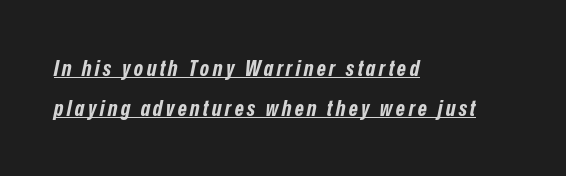
{"italic": "yes", "lean": "right", "slant_degrees": 12, "bold": "yes", "underline": "yes", "align": "left", "line_spacing_ratio": 1.8, "glyph_px": 22}
